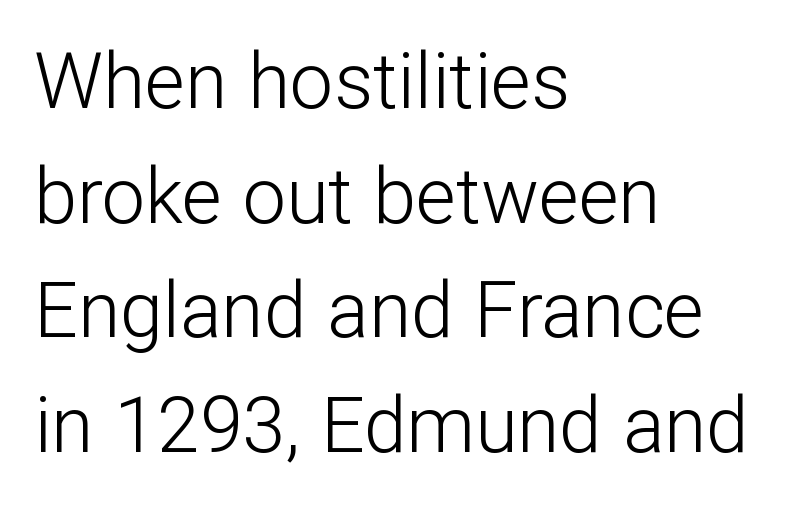
Is this a heavy cut? Hardly; it is regular or lighter. The lines sit at an ordinary, default distance from one another. Clear beneath every line of the passage. Type style note: lacks serifs.
